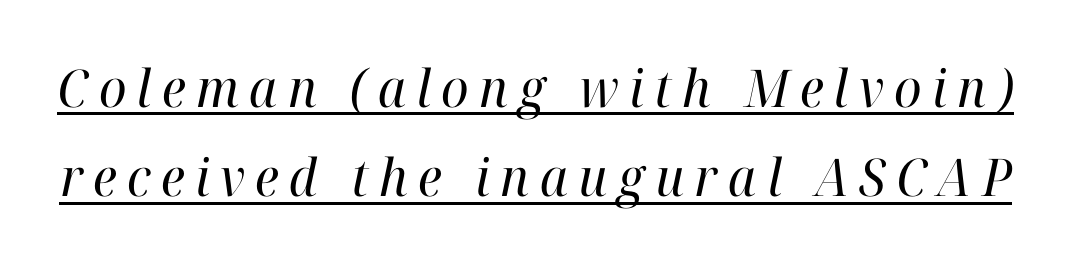
Regarding serifs, this sample has them. Quick note: underline on. The glyphs look as if they've been sheared to an angle. This sample has the flowing, uneven cadence of proportional lettering. Observe the wide spacing: letters keep a clear distance from each other. These glyphs show unthickened strokes, regular width or finer.
